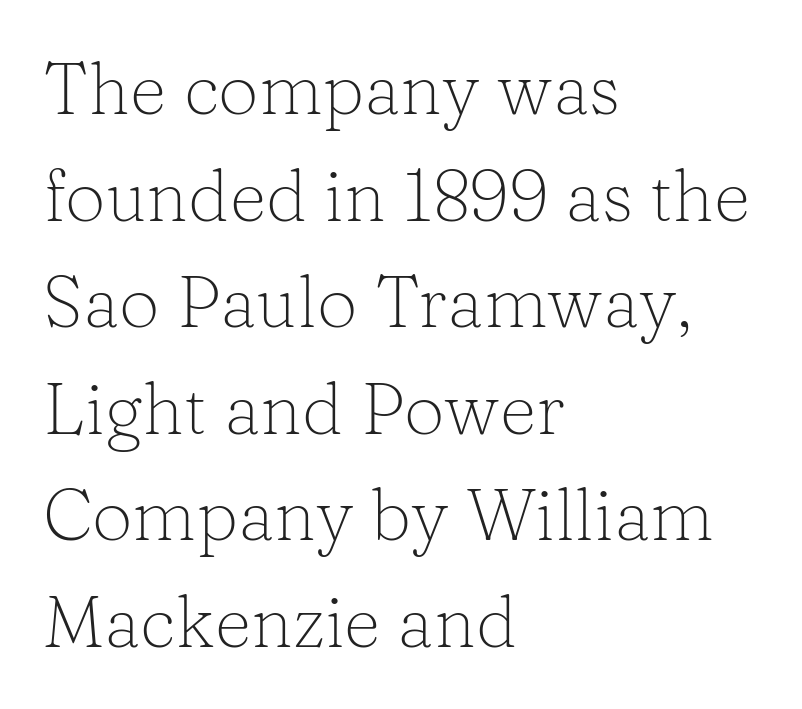
{"serif": "yes", "italic": "no", "bold": "no", "weight": "light", "width": "normal", "stroke_contrast": "low", "x_height": "medium", "monospaced": "no", "underline": "no", "align": "left", "line_spacing": "normal", "line_spacing_ratio": 1.48, "letter_spacing": "normal", "letter_spacing_em": 0.0, "glyph_px": 72}
